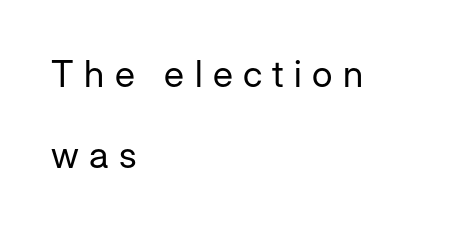
{"serif": "no", "italic": "no", "bold": "no", "weight": "regular", "width": "normal", "stroke_contrast": "low", "x_height": "medium", "monospaced": "no", "underline": "no", "align": "left", "line_spacing": "loose", "line_spacing_ratio": 2.19, "letter_spacing": "wide", "letter_spacing_em": 0.28, "glyph_px": 37}
